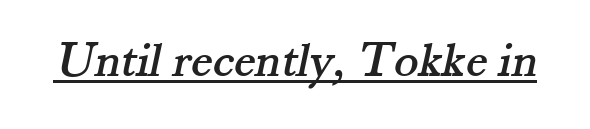
Each line of the rendering has a horizontal stroke beneath the glyphs. Note the varied advance widths — an 'i' is clearly narrower than an 'm'. Examine the stroke ends and you'll spot serifs. Inter-character spacing is left at the font's built-in metrics.
